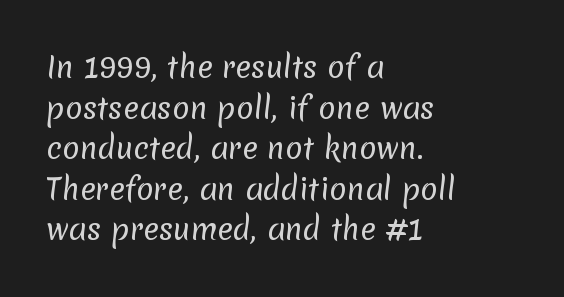
The space between consecutive lines is moderate. Between one letter and the next there's only the usual sliver of space. The face used here is a sans, in the tradition of grotesques and geometrics. A typesetter would call this proportional, since set widths differ per character. The passage shown is not underscored anywhere.
